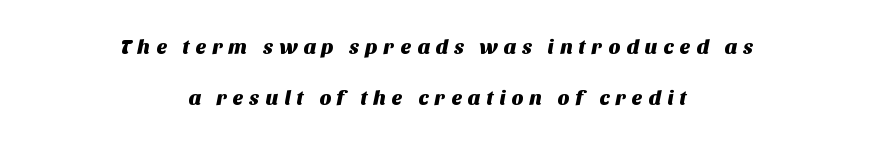
Visually the block forms a symmetrical silhouette, jagged on both flanks. In terms of leading, this rendering errs on the spacious side. The space directly below the letters is spotless. Short note: letters widely spaced.
